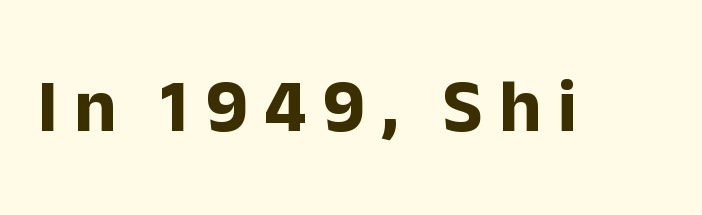
The image shows 74 px bold sans-serif type, upright; set unusually wide letter spacing (+0.22 em), not underlined; low stroke contrast and a medium x-height.
